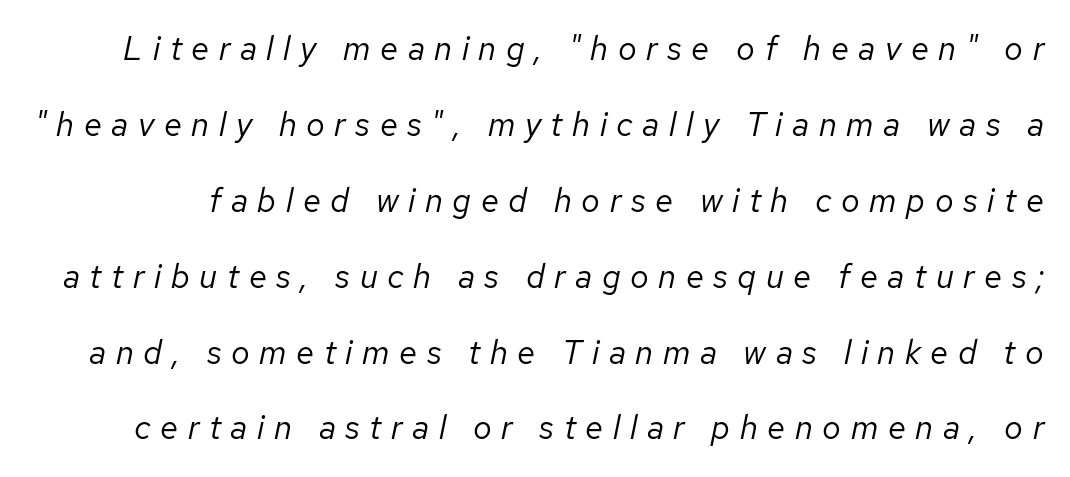
This is oblique type, the kind used for emphasis or titles. Honestly, the rows look like they've been pulled way apart. On a weight scale, this lands at 450 or below. The horizontal fit of the characters is loose and conspicuously gappy.
